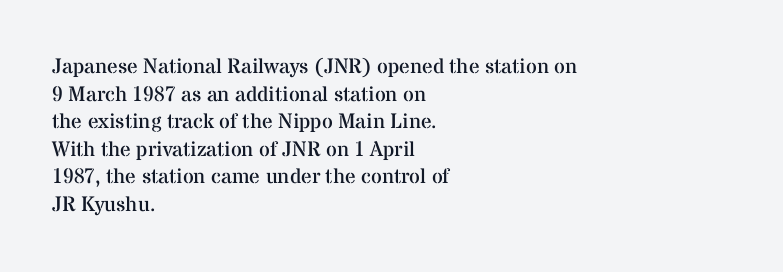
The image shows 21 px text type, upright; set left-aligned, normal line spacing (1.31x), normal letter spacing, not underlined.
